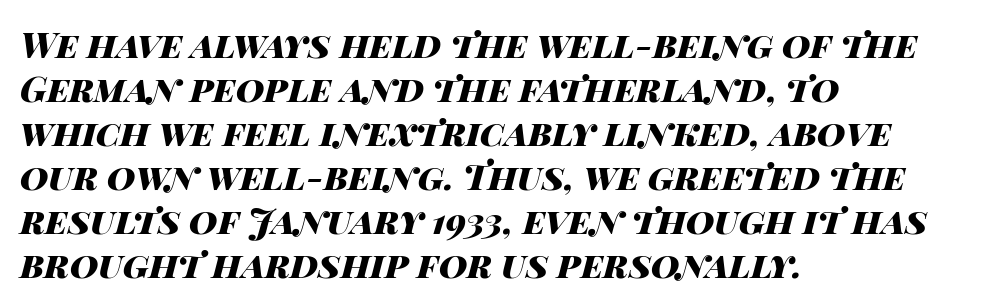
The image shows 35 px heavy, wide type, italic (leaning right); set left-aligned, normal line spacing (1.26x), normal letter spacing, not underlined; high stroke contrast and a large x-height.
